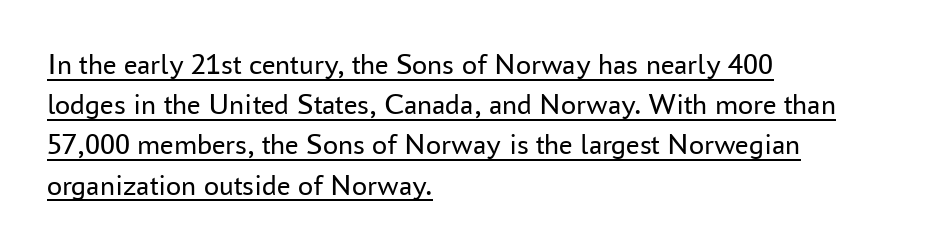
The image shows 30 px regular-weight sans-serif type, upright; set left-aligned, normal line spacing (1.34x), normal letter spacing, underlined; low stroke contrast and a medium x-height.
